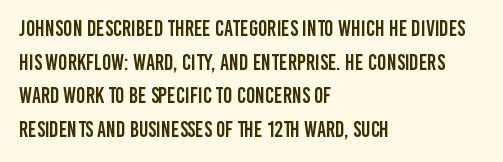
The image shows 22 px text type, upright; set left-aligned, normal line spacing (1.53x), normal letter spacing, not underlined.
